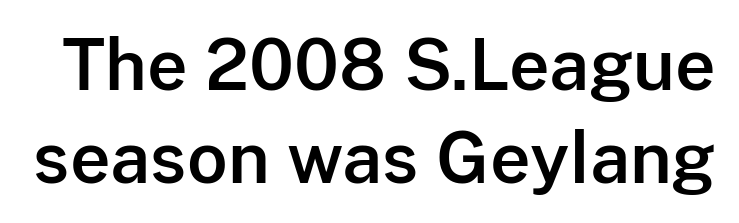
Note the varied advance widths — an 'i' is clearly narrower than an 'm'. Every character sits straight up, as roman type does. Classification — sans serif. A bare baseline throughout the passage. The gaps between neighbouring characters are ordinary and unremarkable.
